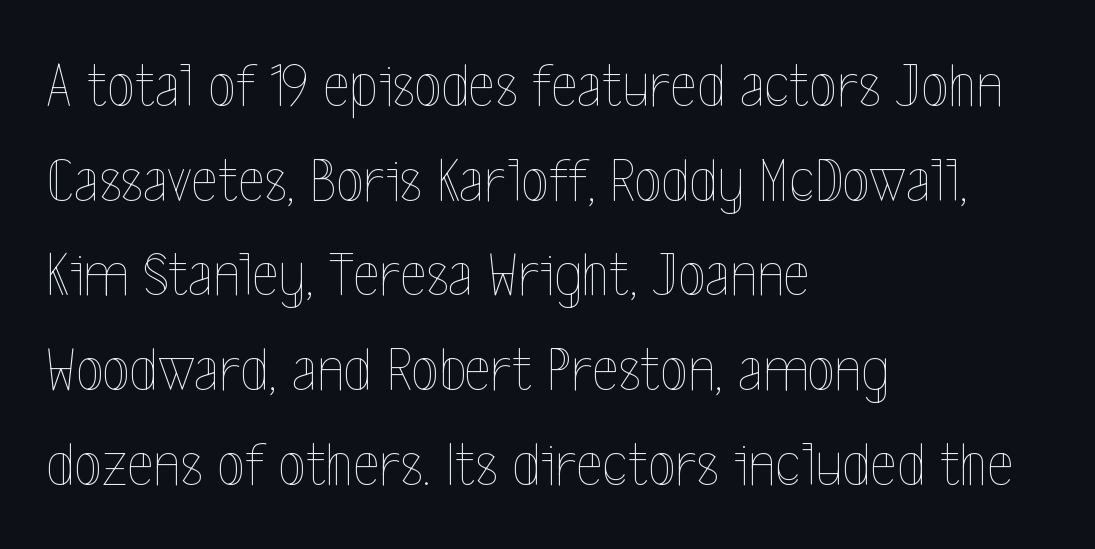
The image shows 64 px thin, condensed type, upright; set left-aligned, normal line spacing (1.48x), normal letter spacing, not underlined; a medium x-height.
